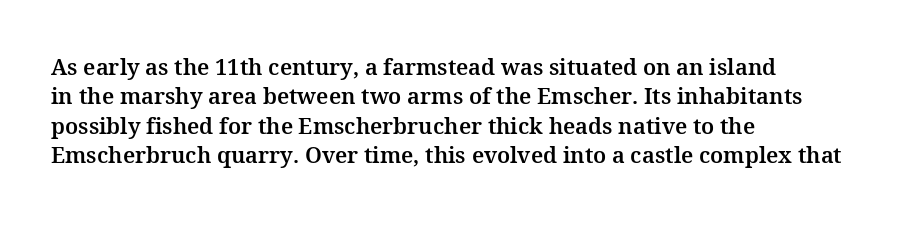
{"italic": "no", "underline": "no", "align": "left", "line_spacing": "normal", "line_spacing_ratio": 1.34, "letter_spacing": "normal", "letter_spacing_em": 0.0, "glyph_px": 22}
